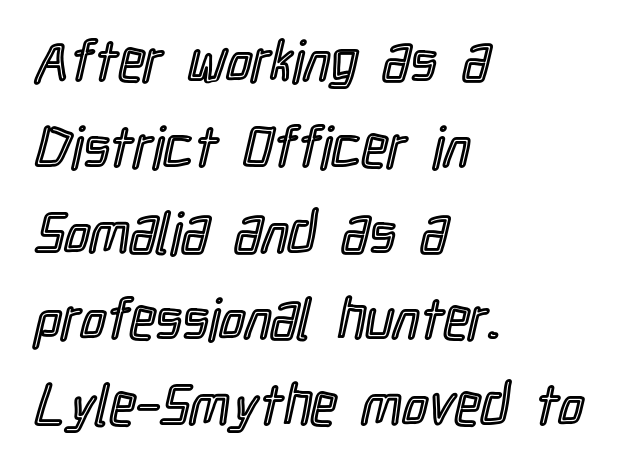
{"width": "condensed", "x_height": "medium", "monospaced": "no", "underline": "no", "align": "left", "line_spacing": "normal", "line_spacing_ratio": 1.51, "letter_spacing": "normal", "letter_spacing_em": 0.0, "glyph_px": 57}
